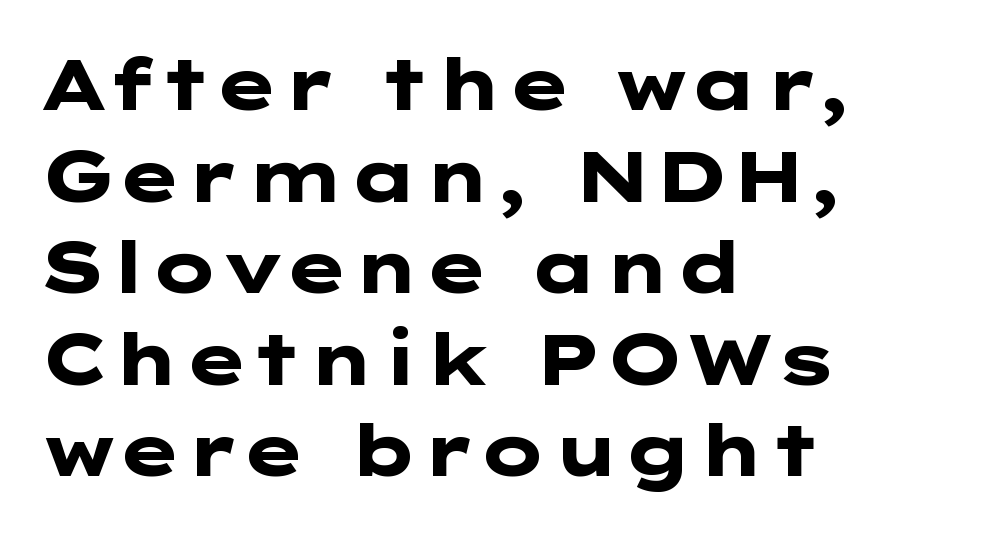
Q: Is the text bold? A: Yes.
Q: Is the text italic (slanted)? A: No, it is upright.
Q: Is the typeface a serif or a sans-serif typeface? A: Sans-serif.
Q: Is the text underlined? A: No.
Q: How is the paragraph aligned? A: Left-aligned.
Q: Is the spacing between letters normal or unusually wide? A: Normal.
Q: Is the spacing between lines tight, normal or loose? A: Normal.
Q: Width (condensed, normal, or wide)? A: Wide.
Q: Stroke contrast? A: Low.
Q: x-height? A: Medium.
